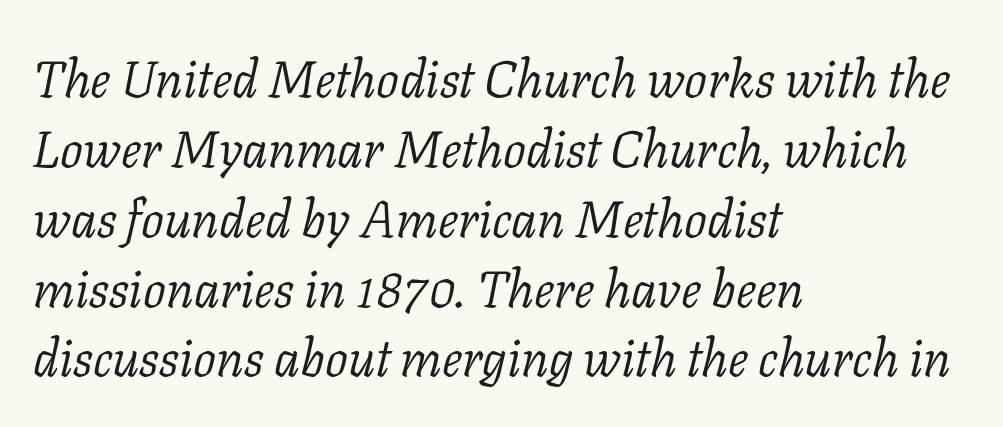
Q: Is the text bold? A: No.
Q: Is the text italic (slanted)? A: Yes, it leans right by about 11 degrees.
Q: Is the typeface a serif or a sans-serif typeface? A: Serif.
Q: Is the text underlined? A: No.
Q: How is the paragraph aligned? A: Left-aligned.
Q: Is the spacing between letters normal or unusually wide? A: Normal.
Q: Is the spacing between lines tight, normal or loose? A: Normal.
Q: Width (condensed, normal, or wide)? A: Normal.
Q: Stroke contrast? A: Low.
Q: x-height? A: Medium.
Q: Monospaced? A: No.
